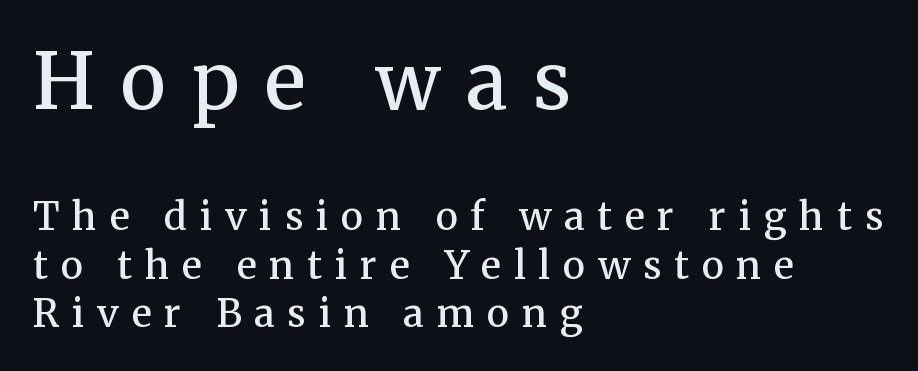
A student would notice the top passage is typeset larger than what follows. Summary of vertical rhythm: regular, with standard interline spacing. This sample uses expanded letter spacing, leaving extra air between glyphs. This sample has the flowing, uneven cadence of proportional lettering.
